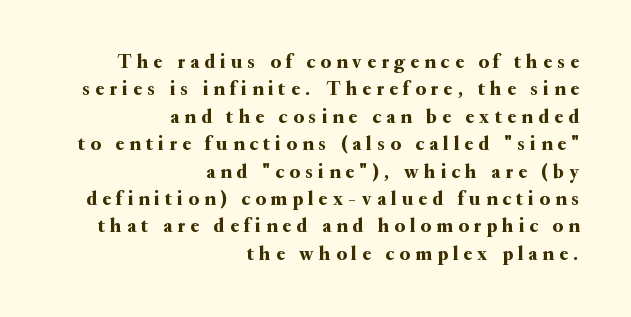
Type without underlining. This sample is right-justified, so line beginnings fall wherever the words allow. If you drew a line through each stem, it would be perfectly vertical. There is plenty of visible air inserted between adjacent glyphs.
